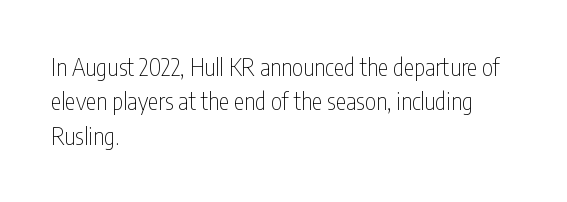
{"italic": "no", "bold": "no", "underline": "no", "align": "left", "line_spacing": "normal", "line_spacing_ratio": 1.43, "letter_spacing": "normal", "letter_spacing_em": 0.0, "glyph_px": 24}
